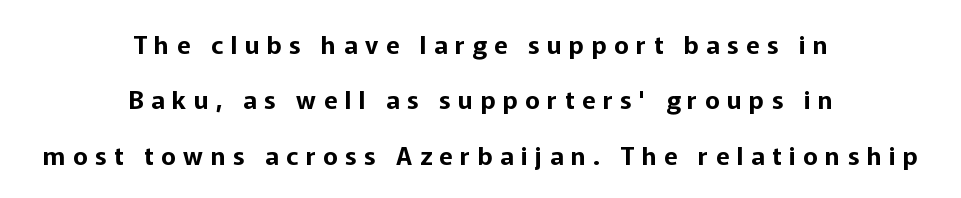
Q: Is the text italic (slanted)? A: No, it is upright.
Q: Is the text underlined? A: No.
Q: How is the paragraph aligned? A: Centered.
Q: Is the spacing between letters normal or unusually wide? A: Unusually wide.
Q: Is the spacing between lines tight, normal or loose? A: Loose.
